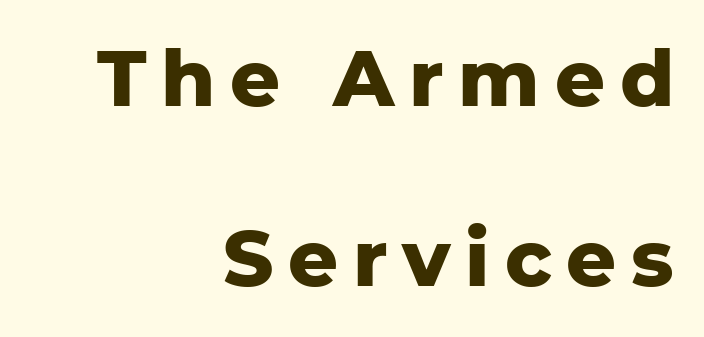
The image shows 78 px heavy sans-serif type, upright; set right-aligned, loose line spacing (2.31x), not underlined; low stroke contrast and a medium x-height.
